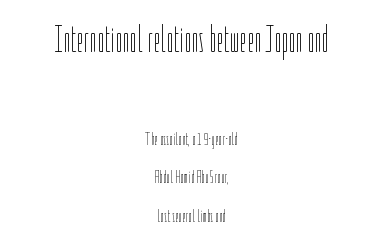
Q: Is the text bold? A: No.
Q: Is the text italic (slanted)? A: No, it is upright.
Q: Is the text underlined? A: No.
Q: How is the paragraph aligned? A: Centered.
Q: Is the spacing between letters normal or unusually wide? A: Normal.
Q: Is the spacing between lines tight, normal or loose? A: Loose.
Q: Which block of text is set in a larger size, the first (top) or the second (bottom)? A: The first (top) one.
Q: Width (condensed, normal, or wide)? A: Condensed.
Q: Stroke contrast? A: Low.
Q: x-height? A: Medium.
Q: Monospaced? A: No.
